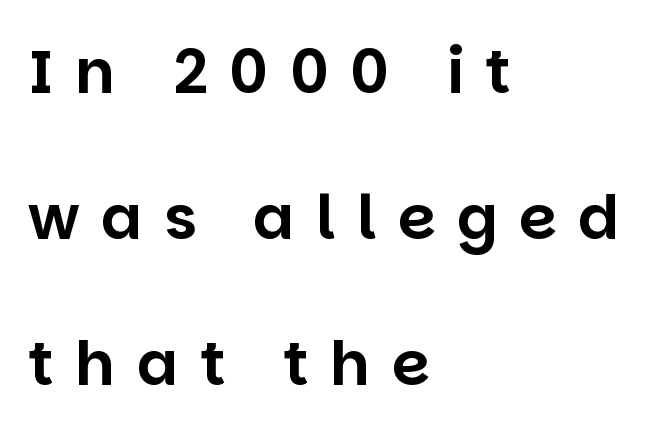
Words float on clear page, feet unadorned. The lines are spread far apart with generous leading. A typesetter would mark this as roman, not italic. This sample uses expanded letter spacing, leaving extra air between glyphs. Each letter keeps its own natural width here, so spacing adapts to shape.
